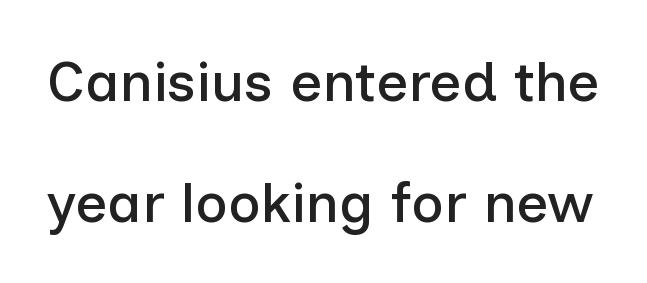
Q: Is the text italic (slanted)? A: No, it is upright.
Q: Is the typeface a serif or a sans-serif typeface? A: Sans-serif.
Q: Is the text underlined? A: No.
Q: Is the spacing between letters normal or unusually wide? A: Normal.
Q: Is the spacing between lines tight, normal or loose? A: Loose.
Q: Width (condensed, normal, or wide)? A: Normal.
Q: Stroke contrast? A: Low.
Q: x-height? A: Medium.
Q: Monospaced? A: No.
